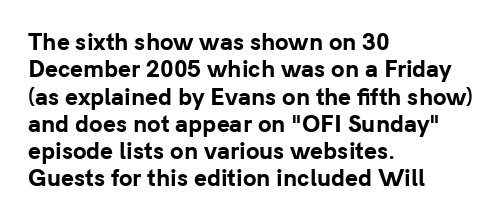
Q: Is the text bold? A: Yes.
Q: Is the text italic (slanted)? A: No, it is upright.
Q: Is the text underlined? A: No.
Q: How is the paragraph aligned? A: Left-aligned.
Q: Is the spacing between letters normal or unusually wide? A: Normal.
